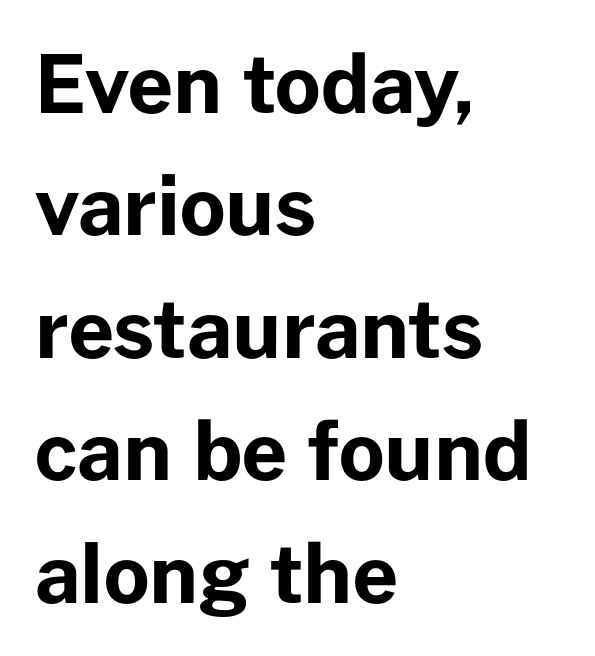
{"serif": "no", "italic": "no", "bold": "yes", "weight": "bold", "width": "normal", "stroke_contrast": "low", "x_height": "medium", "monospaced": "no", "underline": "no", "align": "left", "line_spacing": "normal", "line_spacing_ratio": 1.53, "letter_spacing": "normal", "letter_spacing_em": 0.0, "glyph_px": 80}
